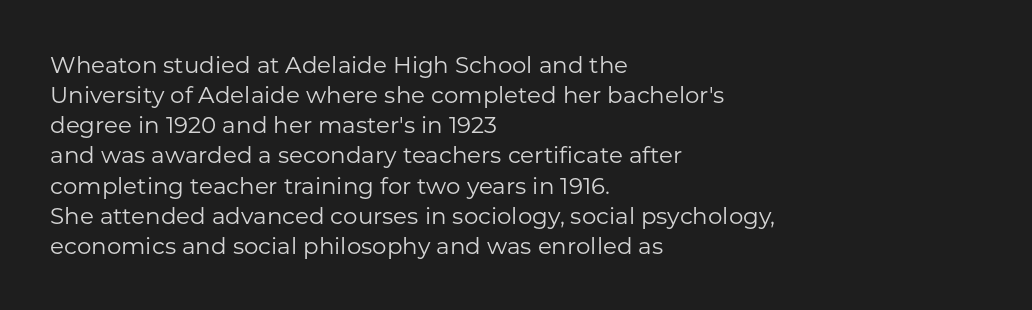
Q: Is the text bold? A: No.
Q: Is the text italic (slanted)? A: No, it is upright.
Q: Is the text underlined? A: No.
Q: How is the paragraph aligned? A: Left-aligned.
Q: Is the spacing between letters normal or unusually wide? A: Normal.
Q: Is the spacing between lines tight, normal or loose? A: Normal.
